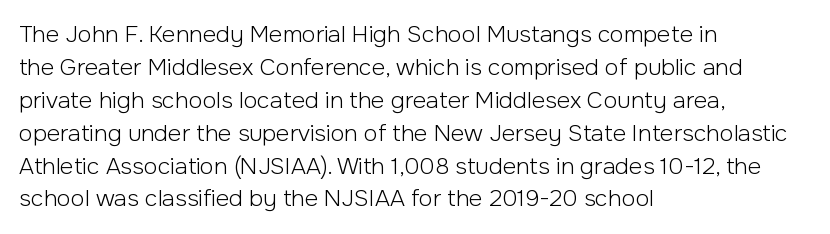
The image shows 23 px text type, upright; set left-aligned, normal line spacing (1.43x), normal letter spacing, not underlined.
